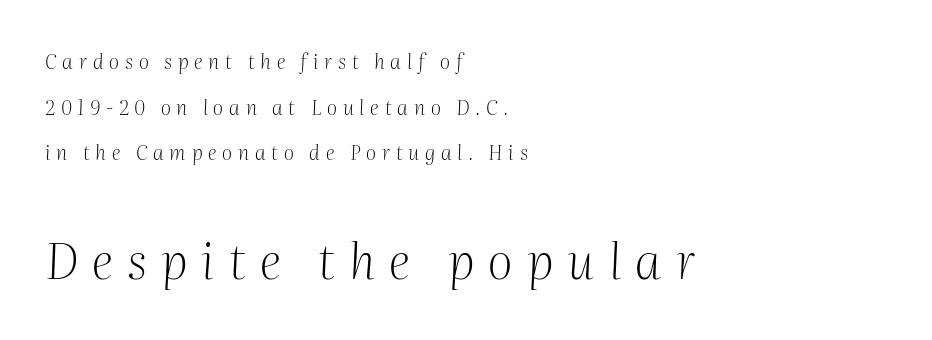
Q: Is the text bold? A: No.
Q: Is the text italic (slanted)? A: Yes, it leans right by about 2 degrees.
Q: Is the typeface a serif or a sans-serif typeface? A: Serif.
Q: Is the text underlined? A: No.
Q: How is the paragraph aligned? A: Left-aligned.
Q: Is the spacing between letters normal or unusually wide? A: Unusually wide.
Q: Is the spacing between lines tight, normal or loose? A: Loose.
Q: Which block of text is set in a larger size, the first (top) or the second (bottom)? A: The second (bottom) one.
Q: Width (condensed, normal, or wide)? A: Normal.
Q: Stroke contrast? A: Medium.
Q: x-height? A: Medium.
Q: Monospaced? A: No.
